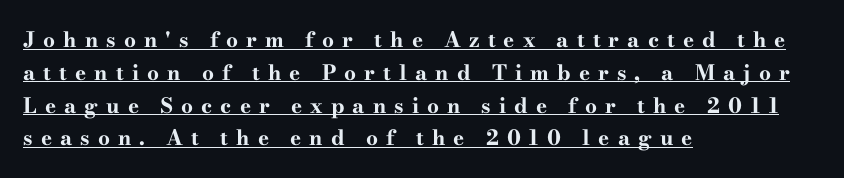
Q: Is the text bold? A: Yes.
Q: Is the text italic (slanted)? A: No, it is upright.
Q: Is the text underlined? A: Yes.
Q: How is the paragraph aligned? A: Left-aligned.
Q: Is the spacing between letters normal or unusually wide? A: Unusually wide.
Q: Is the spacing between lines tight, normal or loose? A: Normal.
